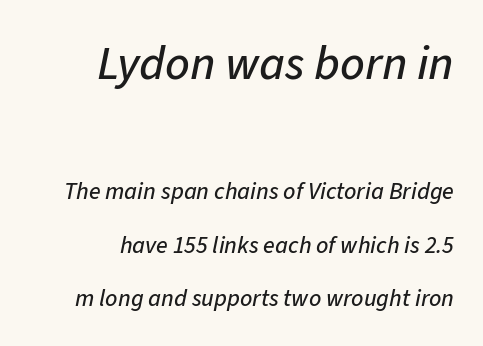
These two chunks differ in scale, with the top chunk taking the larger measure. These lines are rendered in a variable-pitch font. The zone under the glyphs is completely vacant. Students, note that the glyphs here touch the page at normal intervals.
